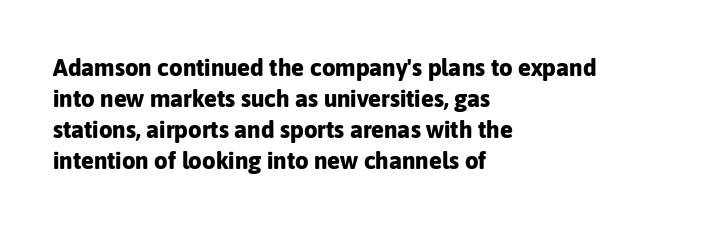
If you measured baseline to baseline, you'd find a middling distance. The specimen reads as upright at a glance. Glyph-to-glyph distance matches everyday printed text. Heavy, bold letterforms. Each row of text sits above clean, open space.
